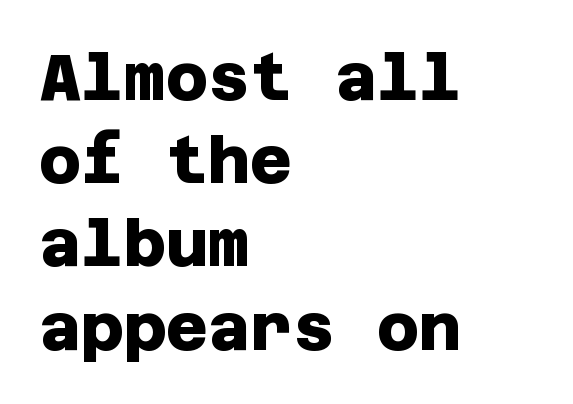
{"serif": "no", "bold": "yes", "weight": "heavy", "width": "normal", "stroke_contrast": "low", "x_height": "large", "underline": "no", "align": "left", "line_spacing": "normal", "line_spacing_ratio": 1.28, "letter_spacing": "normal", "letter_spacing_em": 0.0, "glyph_px": 65}
